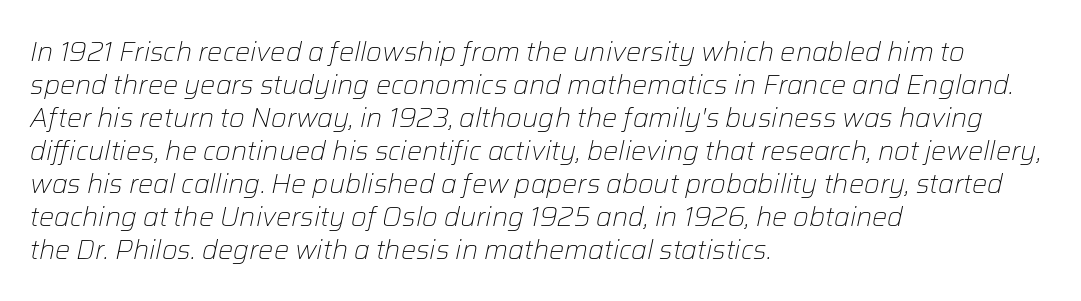
Q: Is the text bold? A: No.
Q: Is the text italic (slanted)? A: Yes, it leans right by about 12 degrees.
Q: Is the text underlined? A: No.
Q: How is the paragraph aligned? A: Left-aligned.
Q: Is the spacing between letters normal or unusually wide? A: Normal.
